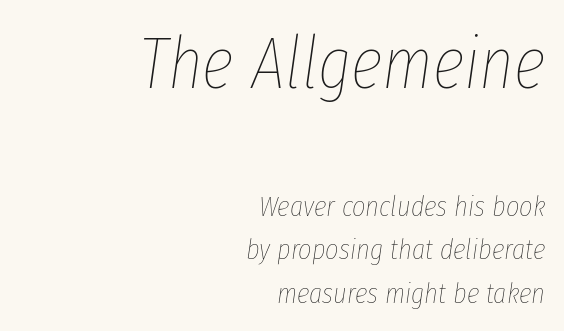
The image shows 73 px thin, condensed type, italic (leaning right); set right-aligned, normal line spacing (1.51x), normal letter spacing, not underlined; the first (top) block is 2.52x larger; low stroke contrast and a medium x-height.
